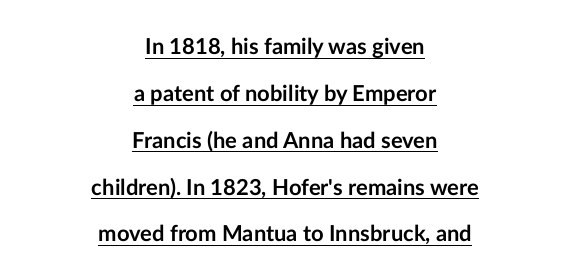
The image shows 22 px bold type, upright; set centered, loose line spacing (2.13x), normal letter spacing, underlined.
